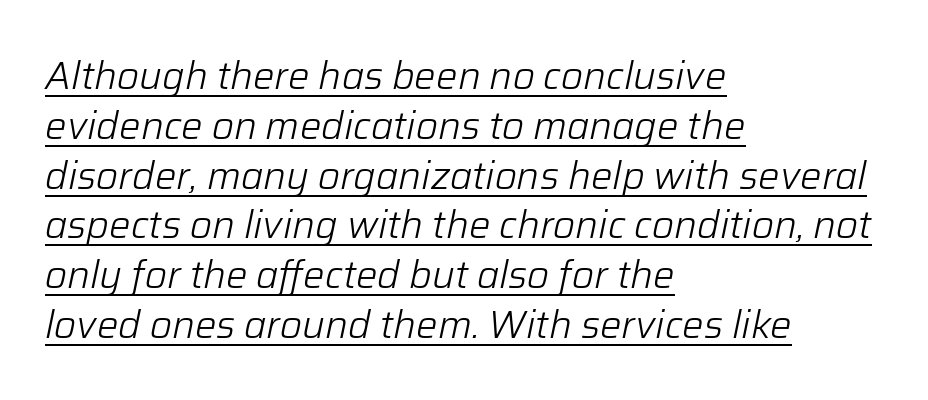
Q: Is the text bold? A: No.
Q: Is the text italic (slanted)? A: Yes, it leans right by about 12 degrees.
Q: Is the text underlined? A: Yes.
Q: How is the paragraph aligned? A: Left-aligned.
Q: Is the spacing between letters normal or unusually wide? A: Normal.
Q: Is the spacing between lines tight, normal or loose? A: Normal.
Q: Width (condensed, normal, or wide)? A: Normal.
Q: Stroke contrast? A: Low.
Q: x-height? A: Medium.
Q: Monospaced? A: No.
